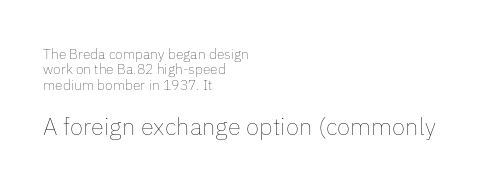
Q: Is the text bold? A: No.
Q: Is the text italic (slanted)? A: No, it is upright.
Q: Is the text underlined? A: No.
Q: How is the paragraph aligned? A: Left-aligned.
Q: Is the spacing between letters normal or unusually wide? A: Normal.
Q: Is the spacing between lines tight, normal or loose? A: Tight.
Q: Which block of text is set in a larger size, the first (top) or the second (bottom)? A: The second (bottom) one.
